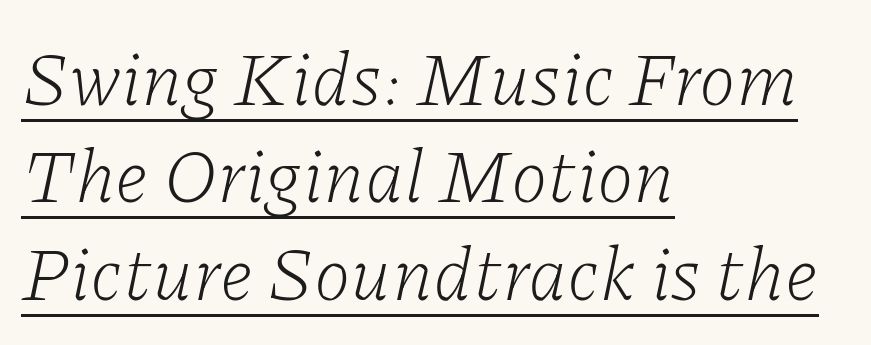
This sample keeps an unexceptional amount of space between lines. One-word summary of the alignment: left. Think of a printed novel: that variable character pitch is what you see here. Heft: none added — not bold. The passage shown is underscored from start to finish. Observe the serifs anchoring each vertical stroke in this sample.
